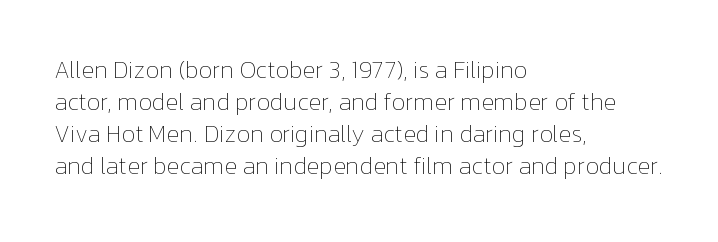
Q: Is the text bold? A: No.
Q: Is the text italic (slanted)? A: No, it is upright.
Q: Is the text underlined? A: No.
Q: How is the paragraph aligned? A: Left-aligned.
Q: Is the spacing between letters normal or unusually wide? A: Normal.
Q: Is the spacing between lines tight, normal or loose? A: Normal.
